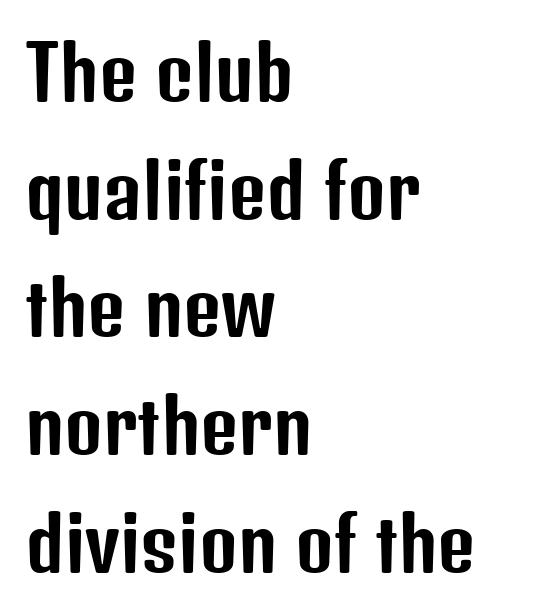
The image shows 74 px condensed sans-serif type, upright; set left-aligned, normal line spacing (1.59x), normal letter spacing, not underlined; low stroke contrast and a medium x-height.
